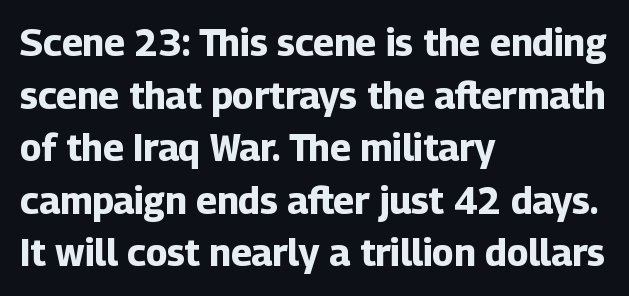
The image shows 37 px bold sans-serif type, upright; set left-aligned, normal line spacing (1.42x), normal letter spacing, not underlined; low stroke contrast and a medium x-height.
